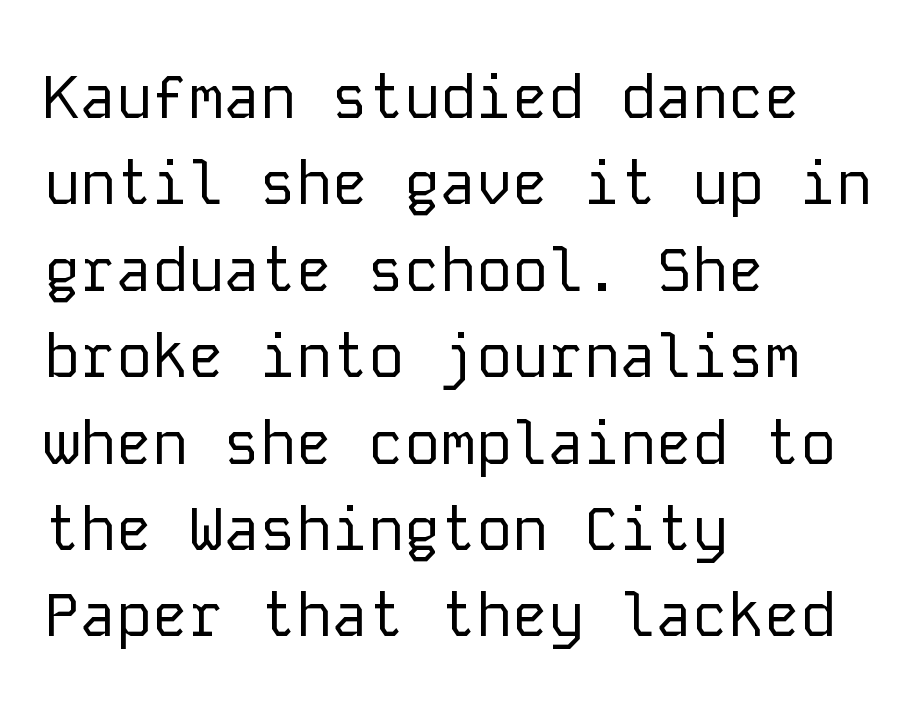
Q: Is the text bold? A: No.
Q: Is the text italic (slanted)? A: No, it is upright.
Q: Is the typeface a serif or a sans-serif typeface? A: Sans-serif.
Q: Is the text underlined? A: No.
Q: How is the paragraph aligned? A: Left-aligned.
Q: Is the spacing between letters normal or unusually wide? A: Normal.
Q: Is the spacing between lines tight, normal or loose? A: Normal.
Q: Width (condensed, normal, or wide)? A: Normal.
Q: Stroke contrast? A: Low.
Q: x-height? A: Medium.
Q: Monospaced? A: Yes.
